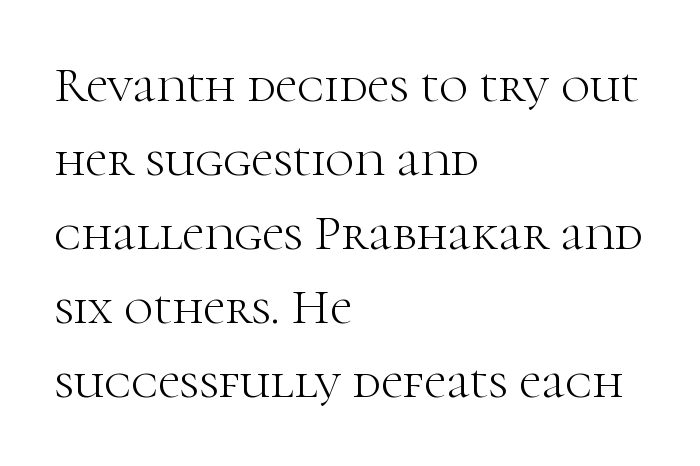
A light-to-regular cut is what we see here. Spacing verdict: proportional, widths tailored to each character. Rule under the text: the space is simply empty. The typeface chosen for these lines features serifs.
